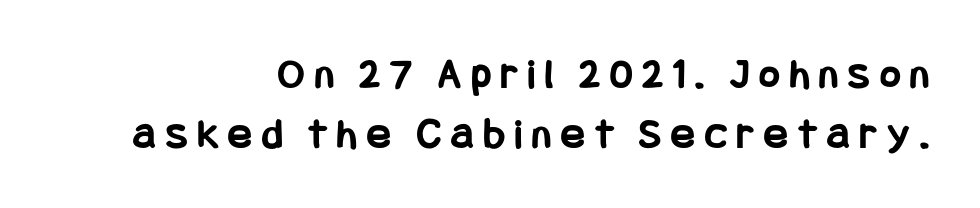
Q: Is the text bold? A: Yes.
Q: Is the text italic (slanted)? A: No, it is upright.
Q: Is the typeface a serif or a sans-serif typeface? A: Sans-serif.
Q: Is the text underlined? A: No.
Q: How is the paragraph aligned? A: Right-aligned.
Q: Is the spacing between letters normal or unusually wide? A: Unusually wide.
Q: Is the spacing between lines tight, normal or loose? A: Normal.
Q: Width (condensed, normal, or wide)? A: Condensed.
Q: Stroke contrast? A: Low.
Q: x-height? A: Large.
